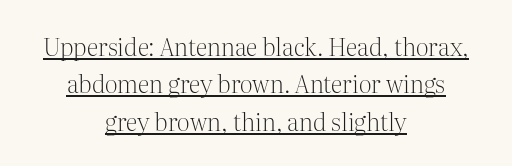
Q: Is the text bold? A: No.
Q: Is the text italic (slanted)? A: No, it is upright.
Q: Is the text underlined? A: Yes.
Q: How is the paragraph aligned? A: Centered.
Q: Is the spacing between letters normal or unusually wide? A: Normal.
Q: Is the spacing between lines tight, normal or loose? A: Normal.
